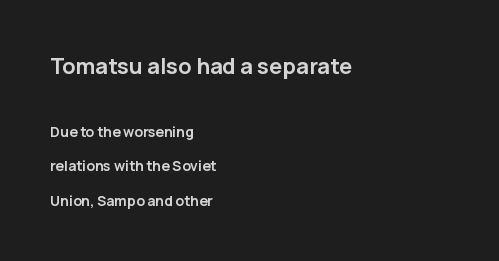
Q: Is the text bold? A: Yes.
Q: Is the text italic (slanted)? A: No, it is upright.
Q: Is the text underlined? A: No.
Q: How is the paragraph aligned? A: Left-aligned.
Q: Is the spacing between letters normal or unusually wide? A: Normal.
Q: Is the spacing between lines tight, normal or loose? A: Loose.
Q: Which block of text is set in a larger size, the first (top) or the second (bottom)? A: The first (top) one.
